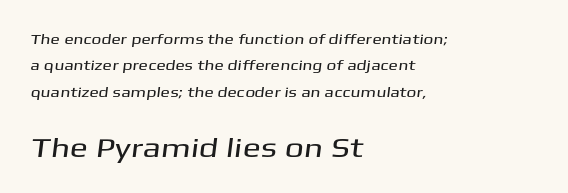
Quick note: underline off. In CSS terms this would be text-align: left. Which of the two is more prominent by size? The second, at the bottom. Glyph-to-glyph distance matches everyday printed text.
